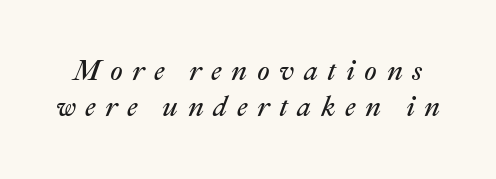
Q: Is the text bold? A: No.
Q: Is the text italic (slanted)? A: Yes, it leans right by about 22 degrees.
Q: Is the text underlined? A: No.
Q: Is the spacing between letters normal or unusually wide? A: Unusually wide.
Q: Is the spacing between lines tight, normal or loose? A: Normal.
Q: Width (condensed, normal, or wide)? A: Normal.
Q: Stroke contrast? A: Medium.
Q: x-height? A: Medium.
Q: Monospaced? A: No.
